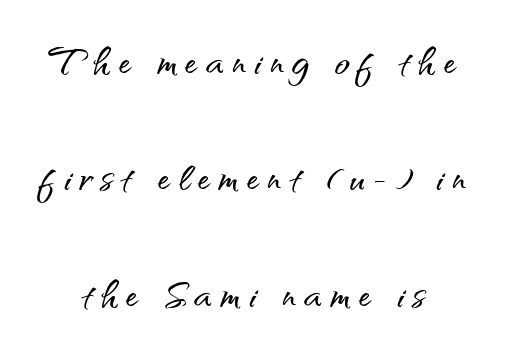
Nope, no serifs anywhere on these letters. How would I describe the line gaps? Wide and relaxed. Note the varied advance widths — an 'i' is clearly narrower than an 'm'.
